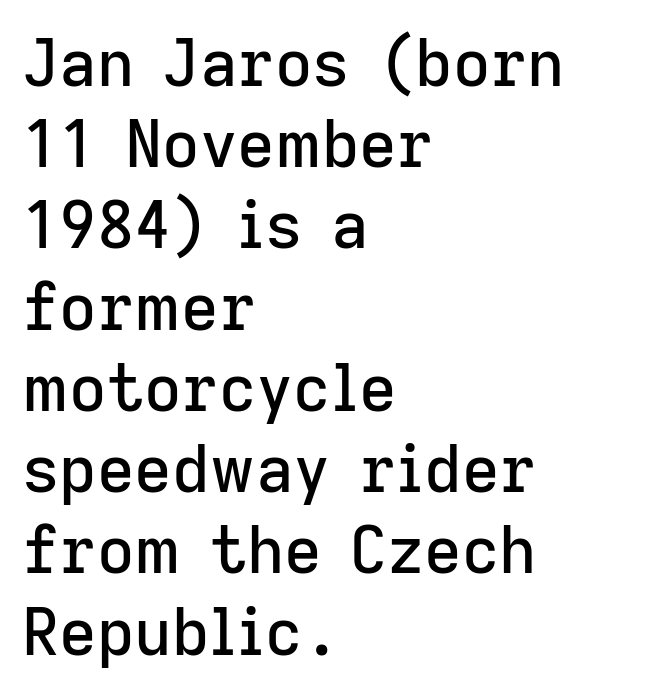
The image shows 65 px sans-serif type, upright; set left-aligned, normal line spacing (1.25x), normal letter spacing, not underlined; low stroke contrast and a medium x-height.
